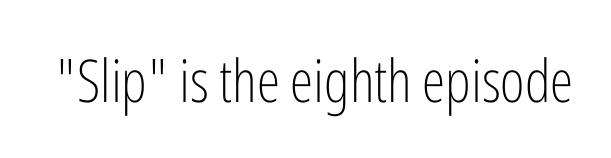
{"serif": "no", "italic": "no", "bold": "no", "weight": "light", "width": "condensed", "stroke_contrast": "low", "x_height": "medium", "monospaced": "no", "underline": "no", "letter_spacing": "normal", "letter_spacing_em": 0.0, "glyph_px": 59}
